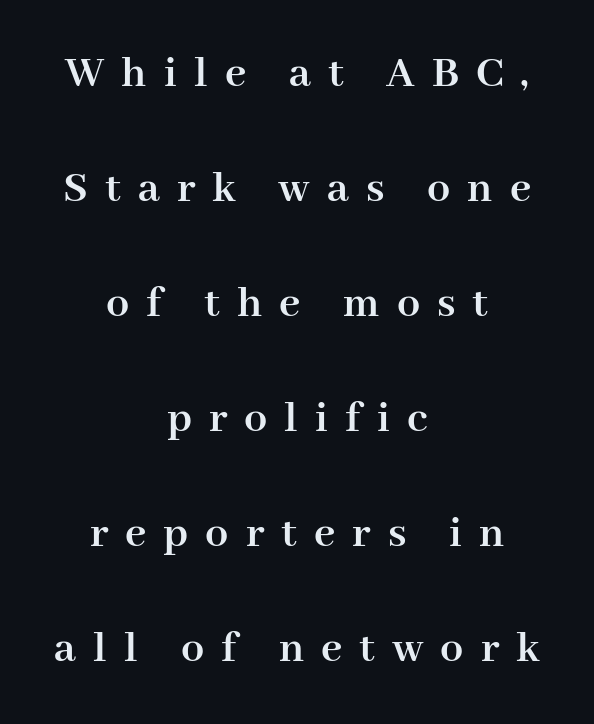
The passage shown is typed in a proportional face where columns would drift. How are the letters spaced? Widely, with obvious added tracking. Unlike italic type, these characters show no tilt at all. The whitespace from short lines is split evenly between both sides. A clean baseline with only descenders dipping below it. Does the leading feel generous? Absolutely, it's lavish.
